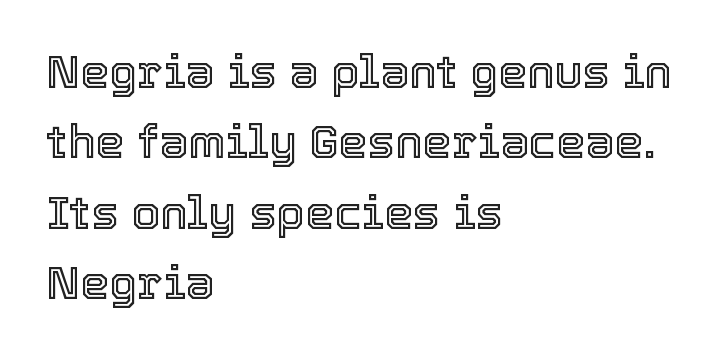
The image shows 46 px text type, upright; set left-aligned, normal line spacing (1.53x), normal letter spacing, not underlined; a medium x-height.
